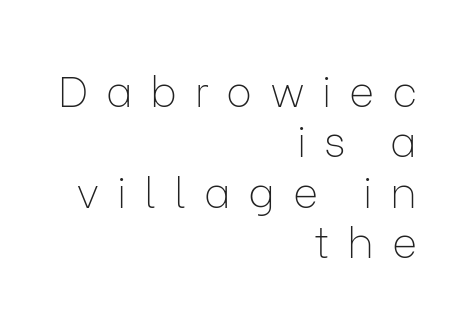
The image shows 43 px thin sans-serif type, upright; set right-aligned, line spacing 1.17x, unusually wide letter spacing (+0.41 em), not underlined; low stroke contrast and a medium x-height.
